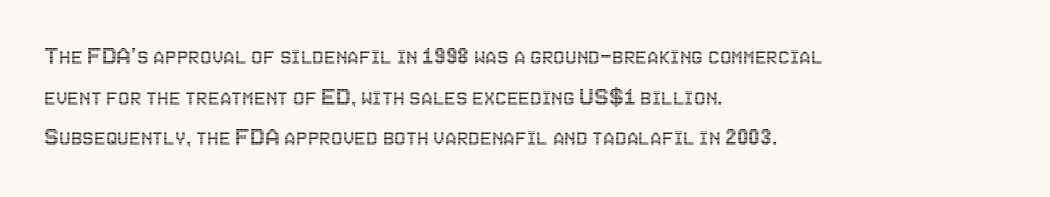
Q: Is the text italic (slanted)? A: No, it is upright.
Q: Is the text underlined? A: No.
Q: How is the paragraph aligned? A: Left-aligned.
Q: Is the spacing between letters normal or unusually wide? A: Normal.
Q: Is the spacing between lines tight, normal or loose? A: Normal.
